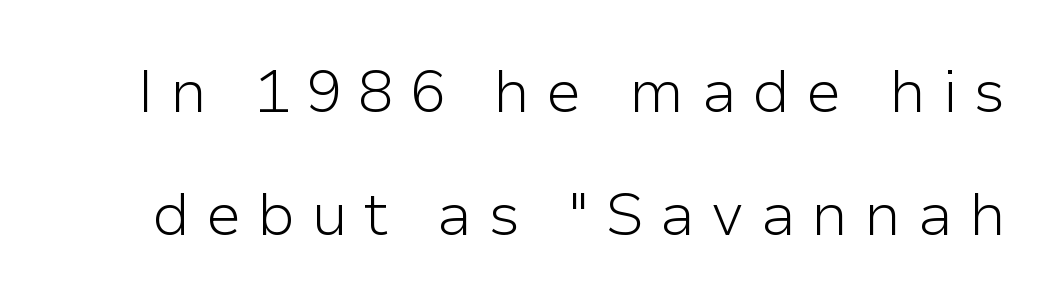
{"serif": "no", "italic": "no", "bold": "no", "weight": "light", "width": "normal", "stroke_contrast": "low", "x_height": "medium", "monospaced": "no", "underline": "no", "line_spacing": "loose", "line_spacing_ratio": 2.05, "letter_spacing": "wide", "letter_spacing_em": 0.26, "glyph_px": 60}
